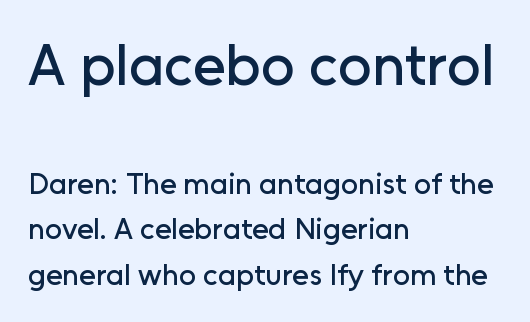
{"serif": "no", "italic": "no", "width": "normal", "stroke_contrast": "low", "x_height": "medium", "monospaced": "no", "underline": "no", "align": "left", "line_spacing": "normal", "line_spacing_ratio": 1.52, "letter_spacing": "normal", "letter_spacing_em": 0.0, "larger_block": "first", "size_ratio": 1.97, "glyph_px": 59}
